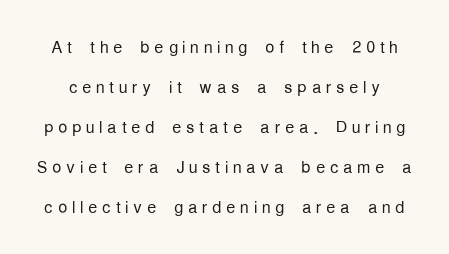
Q: Is the text bold? A: No.
Q: Is the text italic (slanted)? A: No, it is upright.
Q: Is the text underlined? A: No.
Q: Is the spacing between letters normal or unusually wide? A: Unusually wide.
